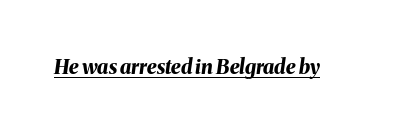
The letters are slanted; this is an italic face. Check the space under the baseline: a stroke is drawn there. You'd pick this weight for a headline — it's a proper bold. Glyph-to-glyph distance matches everyday printed text.
